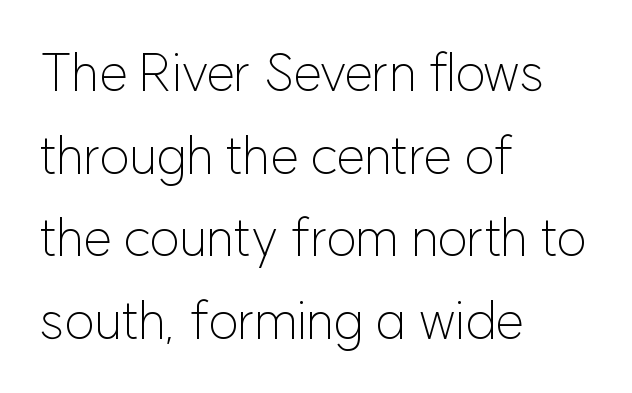
Leftover space on each line is placed entirely after the last word. This is roman type, the default non-slanted kind. The designer went with a sans here, leaving each stem footless. Whoever set this chose a conventional vertical rhythm.
